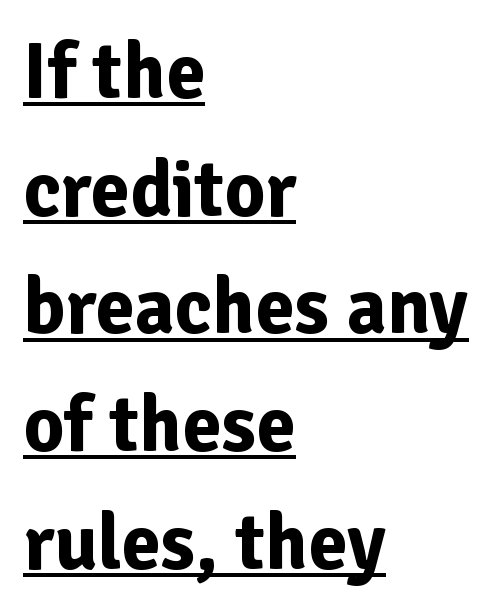
Compared with undecorated copy, this sample adds a rule below the words. These lines were composed using upright roman letters. These lines are composed in type without serifs. Weight check: bold — yes, fully. Note the varied advance widths — an 'i' is clearly narrower than an 'm'. The tracking reads as untouched default to a designer's eye.
